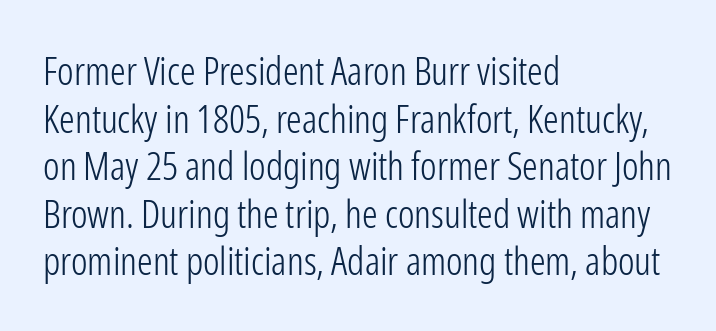
The image shows 39 px light, condensed sans-serif type, upright; set left-aligned, line spacing 1.22x, normal letter spacing, not underlined; low stroke contrast and a medium x-height.
